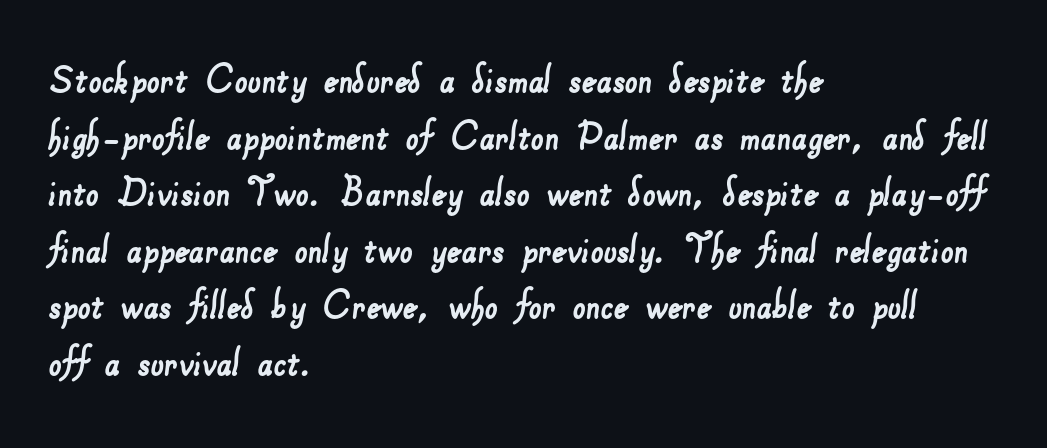
The image shows 46 px sans-serif type; set left-aligned, line spacing 1.23x, normal letter spacing, not underlined; low stroke contrast and a small x-height.
